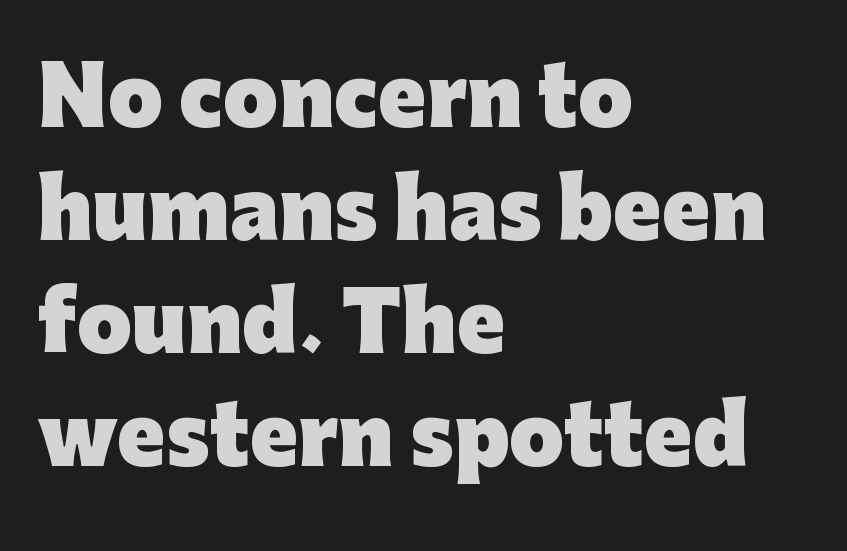
This rendering uses left alignment, leaving the right contour irregular. The face used here is proportionally spaced, like ordinary book or web type. Compared with typical body copy, the letter spacing here is the same. The zone under the glyphs is completely vacant. Leading matches the norm, producing a regular column. The letters stand straight up with perfectly vertical stems.
